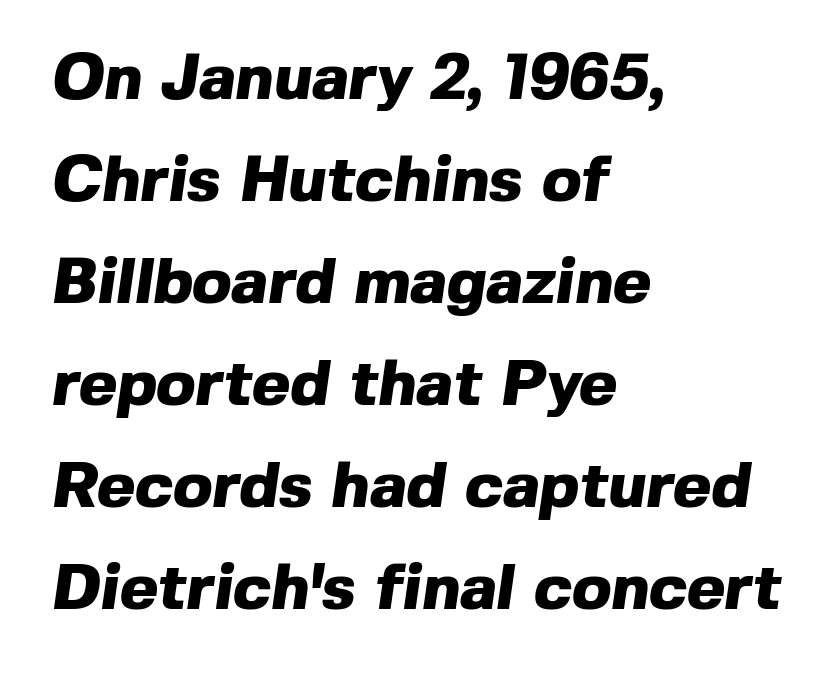
{"serif": "no", "bold": "yes", "weight": "heavy", "width": "normal", "x_height": "medium", "monospaced": "no", "underline": "no", "align": "left", "line_spacing": "normal", "line_spacing_ratio": 1.57, "letter_spacing": "normal", "letter_spacing_em": 0.0, "glyph_px": 65}
